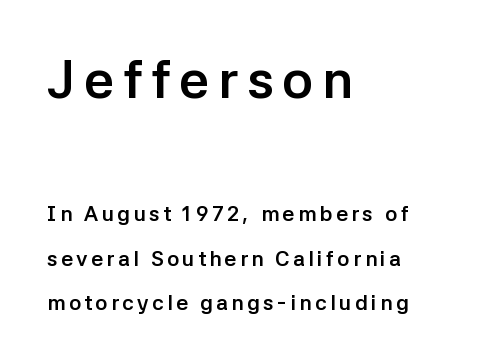
Q: Is the text bold? A: Yes.
Q: Is the text italic (slanted)? A: No, it is upright.
Q: Is the typeface a serif or a sans-serif typeface? A: Sans-serif.
Q: Is the text underlined? A: No.
Q: How is the paragraph aligned? A: Left-aligned.
Q: Is the spacing between lines tight, normal or loose? A: Loose.
Q: Which block of text is set in a larger size, the first (top) or the second (bottom)? A: The first (top) one.
Q: Width (condensed, normal, or wide)? A: Normal.
Q: Stroke contrast? A: Low.
Q: x-height? A: Medium.
Q: Monospaced? A: No.
